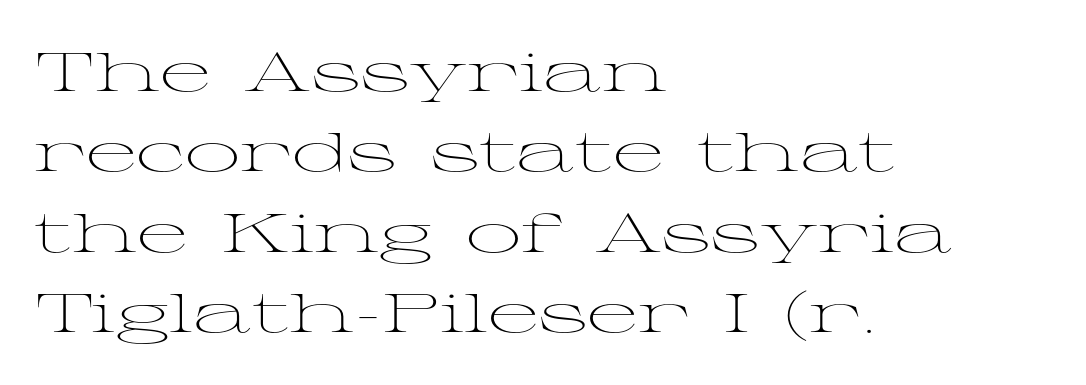
The image shows 55 px light, wide serif type, upright; set left-aligned, normal line spacing (1.46x), normal letter spacing, not underlined; medium stroke contrast and a medium x-height.
